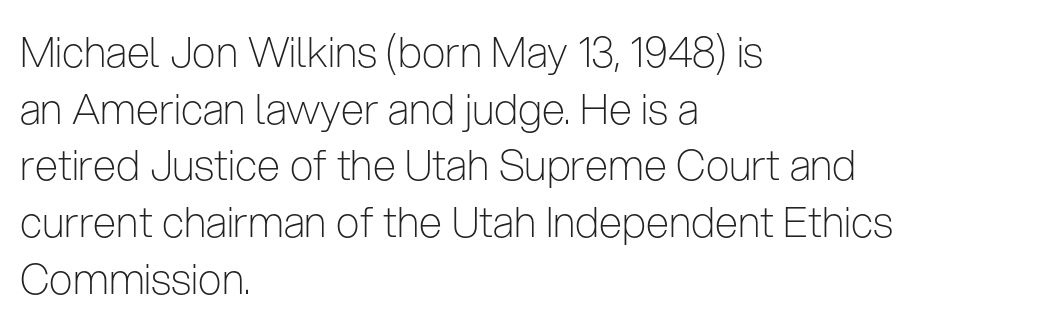
Q: Is the text bold? A: No.
Q: Is the text italic (slanted)? A: No, it is upright.
Q: Is the typeface a serif or a sans-serif typeface? A: Sans-serif.
Q: Is the text underlined? A: No.
Q: How is the paragraph aligned? A: Left-aligned.
Q: Is the spacing between letters normal or unusually wide? A: Normal.
Q: Is the spacing between lines tight, normal or loose? A: Normal.
Q: Width (condensed, normal, or wide)? A: Condensed.
Q: Stroke contrast? A: Low.
Q: x-height? A: Medium.
Q: Monospaced? A: No.
